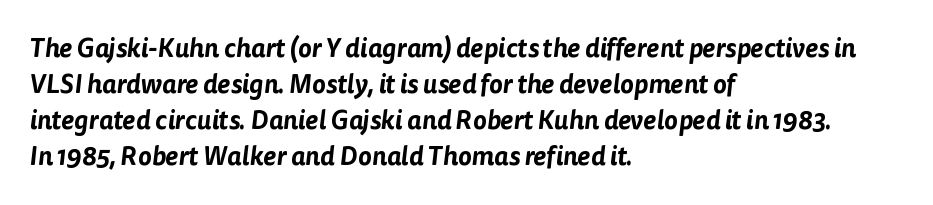
{"underline": "no", "align": "left", "line_spacing": "normal", "line_spacing_ratio": 1.38, "letter_spacing": "normal", "letter_spacing_em": 0.0, "glyph_px": 26}
